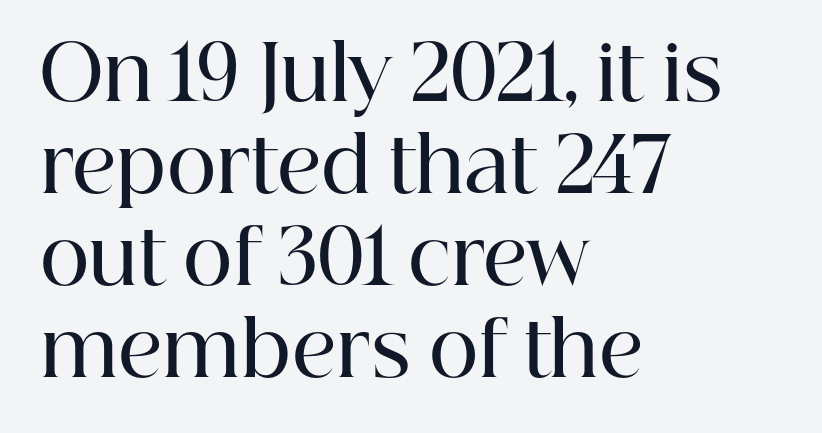
{"serif": "yes", "italic": "no", "bold": "semi", "weight": "semibold", "width": "normal", "stroke_contrast": "high", "x_height": "medium", "monospaced": "no", "underline": "no", "align": "left", "line_spacing_ratio": 1.21, "letter_spacing": "normal", "letter_spacing_em": 0.0, "glyph_px": 76}
